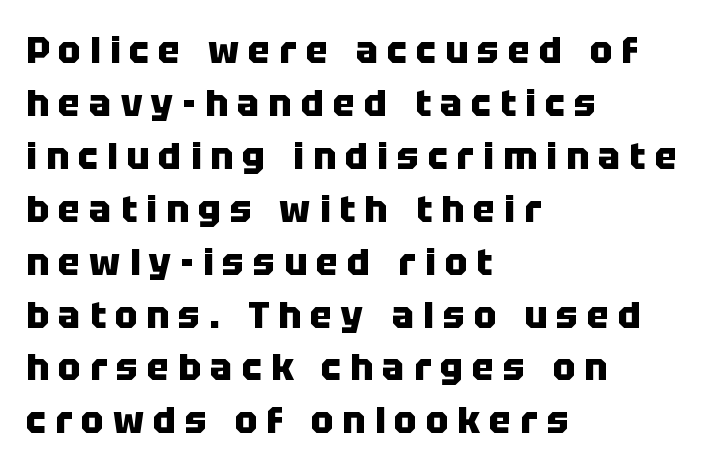
{"serif": "no", "italic": "no", "bold": "yes", "weight": "heavy", "width": "normal", "stroke_contrast": "low", "x_height": "large", "monospaced": "no", "underline": "no", "align": "left", "line_spacing": "normal", "line_spacing_ratio": 1.43, "letter_spacing": "wide", "letter_spacing_em": 0.25, "glyph_px": 37}
